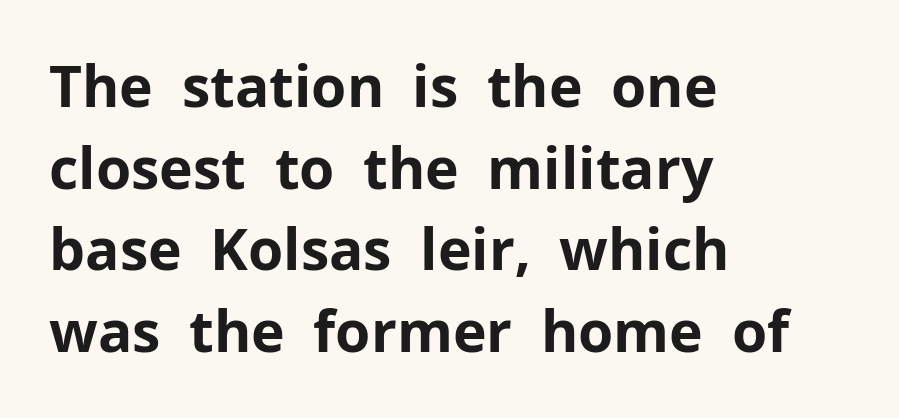
The image shows 57 px bold sans-serif type, upright; set left-aligned, normal line spacing (1.43x), normal letter spacing, not underlined; low stroke contrast and a medium x-height.
